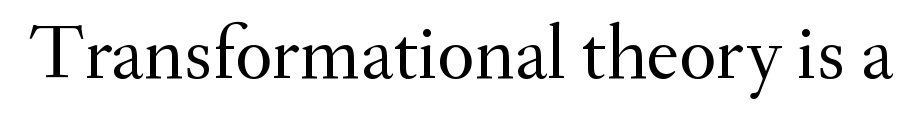
{"serif": "yes", "italic": "no", "bold": "no", "weight": "regular", "width": "normal", "stroke_contrast": "medium", "x_height": "small", "monospaced": "no", "underline": "no", "letter_spacing": "normal", "letter_spacing_em": 0.0, "glyph_px": 78}
